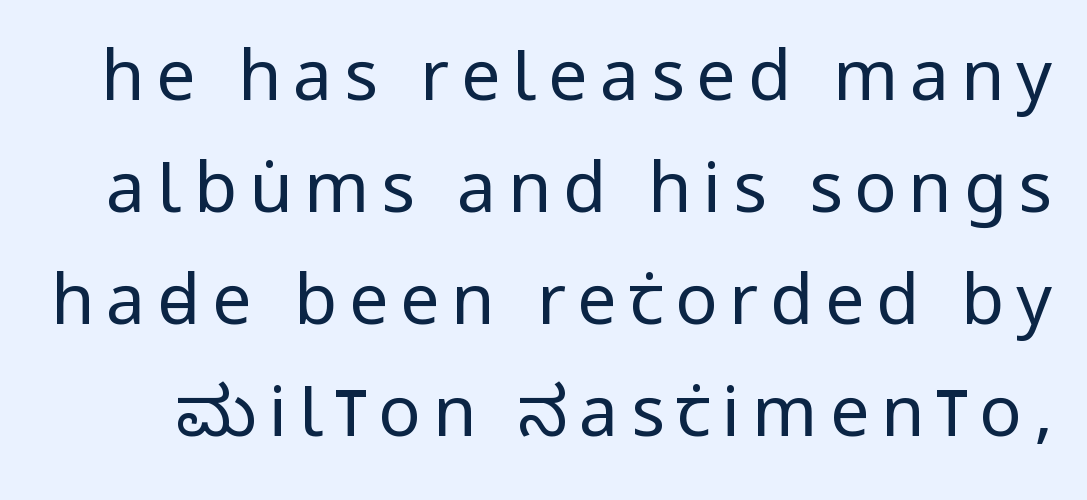
{"serif": "no", "italic": "no", "bold": "no", "weight": "regular", "width": "condensed", "stroke_contrast": "low", "x_height": "large", "monospaced": "no", "underline": "no", "line_spacing": "normal", "line_spacing_ratio": 1.6, "glyph_px": 70}
